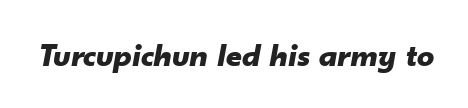
The image shows 34 px bold type, italic (leaning right); set normal letter spacing, not underlined; low stroke contrast and a small x-height.
